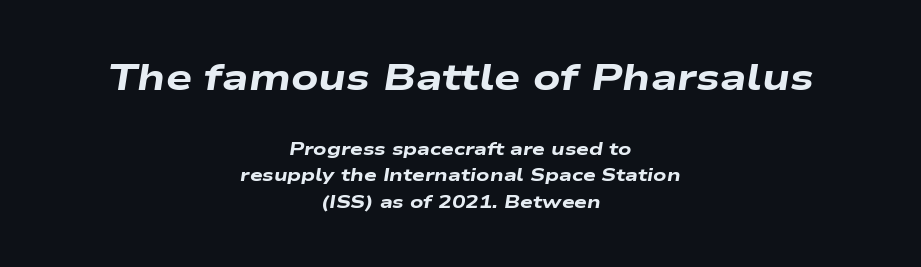
Q: Is the text bold? A: Yes.
Q: Is the text italic (slanted)? A: Yes, it leans right by about 9 degrees.
Q: Is the text underlined? A: No.
Q: How is the paragraph aligned? A: Centered.
Q: Is the spacing between letters normal or unusually wide? A: Normal.
Q: Is the spacing between lines tight, normal or loose? A: Normal.
Q: Which block of text is set in a larger size, the first (top) or the second (bottom)? A: The first (top) one.
Q: Width (condensed, normal, or wide)? A: Wide.
Q: Stroke contrast? A: Low.
Q: x-height? A: Medium.
Q: Monospaced? A: No.
